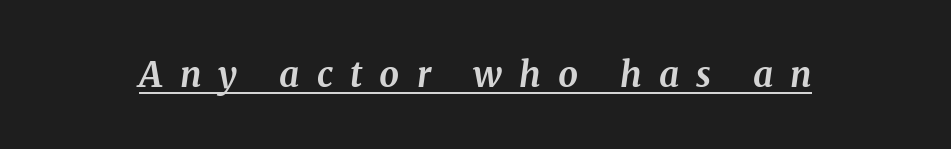
{"serif": "yes", "italic": "yes", "lean": "right", "slant_degrees": 8, "bold": "yes", "weight": "bold", "width": "normal", "stroke_contrast": "medium", "x_height": "medium", "monospaced": "no", "underline": "yes", "letter_spacing": "wide", "letter_spacing_em": 0.49, "glyph_px": 35}
